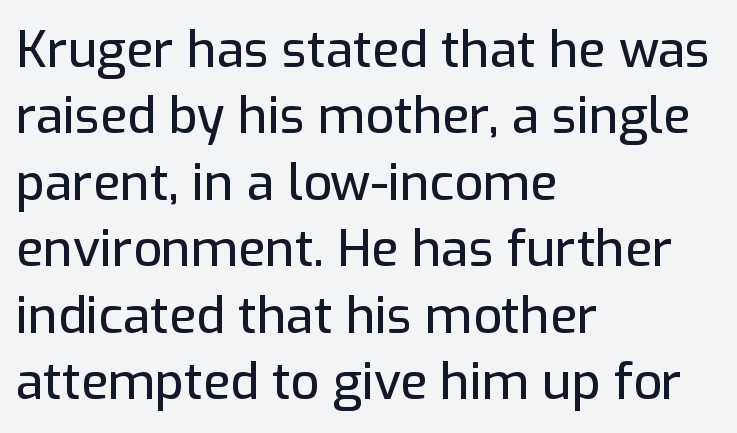
A typesetter would call this leading conventional body-copy spacing. The letters sit at their default tracking, neither squeezed nor spread. The lines in this sample share a left origin and differ only in where they stop. Character widths vary here, with narrow letters taking less room than wide ones.
